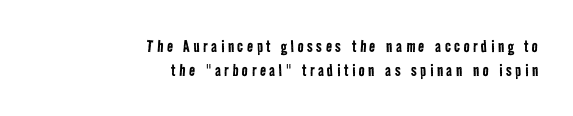
Q: Is the text bold? A: No.
Q: Is the text underlined? A: No.
Q: How is the paragraph aligned? A: Right-aligned.
